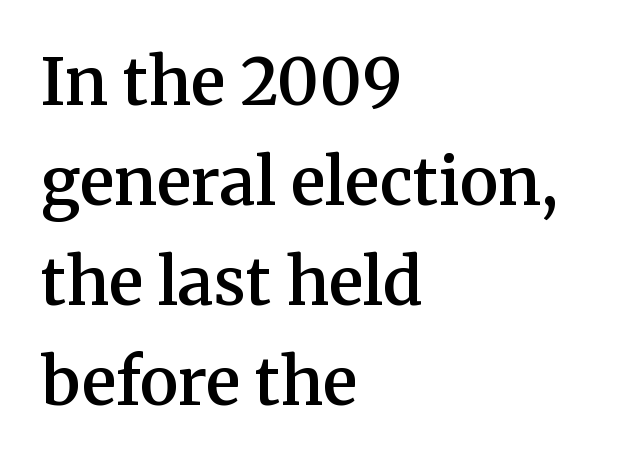
The rendering uses a semibold face; strokes are thickened but not to full bold. The vertical gap from one line to the next is medium. The baseline area is clear. The letters sit at their default tracking, neither squeezed nor spread.
